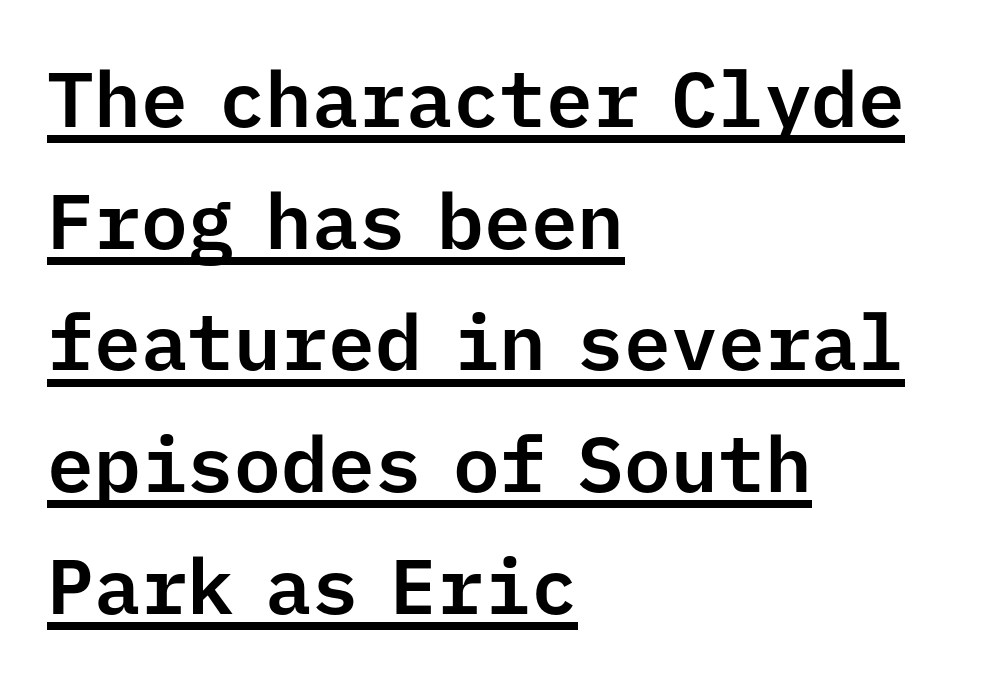
Q: Is the text italic (slanted)? A: No, it is upright.
Q: Is the typeface a serif or a sans-serif typeface? A: Sans-serif.
Q: Is the text underlined? A: Yes.
Q: How is the paragraph aligned? A: Left-aligned.
Q: Is the spacing between letters normal or unusually wide? A: Normal.
Q: Is the spacing between lines tight, normal or loose? A: Normal.
Q: Width (condensed, normal, or wide)? A: Normal.
Q: Stroke contrast? A: Low.
Q: x-height? A: Medium.
Q: Monospaced? A: Yes.
